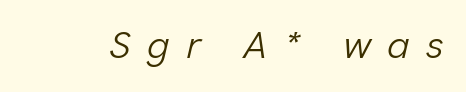
These lines are rendered in a variable-pitch font. Slanted lettering throughout. Each word looks stretched out because of the extra space between its letters. The baseline area is clear.
